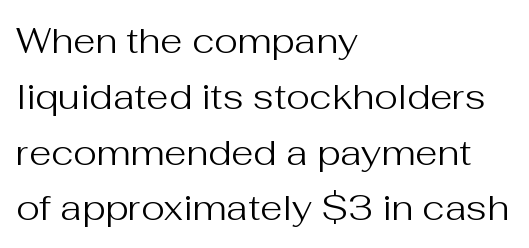
Each row of text sits above clean, open space. Whoever set this chose a conventional vertical rhythm. Default kerning and tracking; the words read as compact shapes. The letters stand straight up with perfectly vertical stems. This is not heavy type; no bold has been used. If you drew a ruler down the left edge, every line would touch it.
